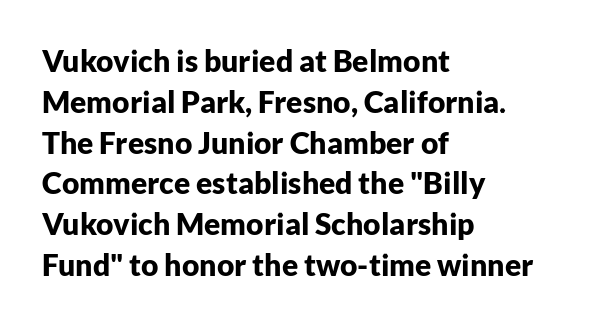
{"serif": "no", "italic": "no", "bold": "yes", "weight": "bold", "width": "normal", "stroke_contrast": "low", "x_height": "medium", "monospaced": "no", "underline": "no", "align": "left", "line_spacing": "normal", "line_spacing_ratio": 1.36, "letter_spacing": "normal", "letter_spacing_em": 0.0, "glyph_px": 30}
